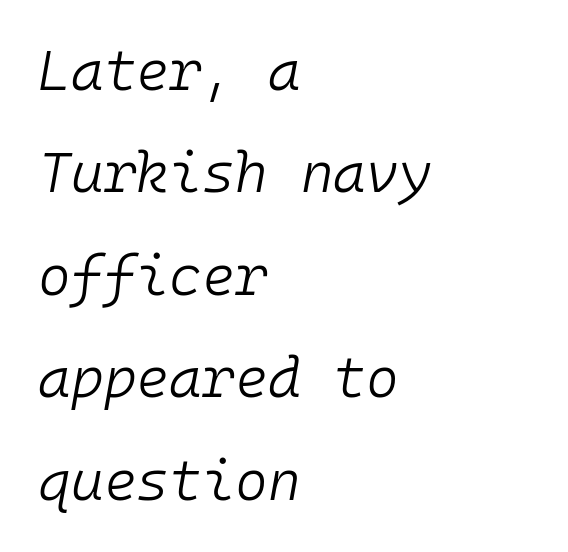
The image shows 56 px light type, italic (leaning right), monospaced; set left-aligned, line spacing 1.83x, normal letter spacing, not underlined; low stroke contrast and a medium x-height.
